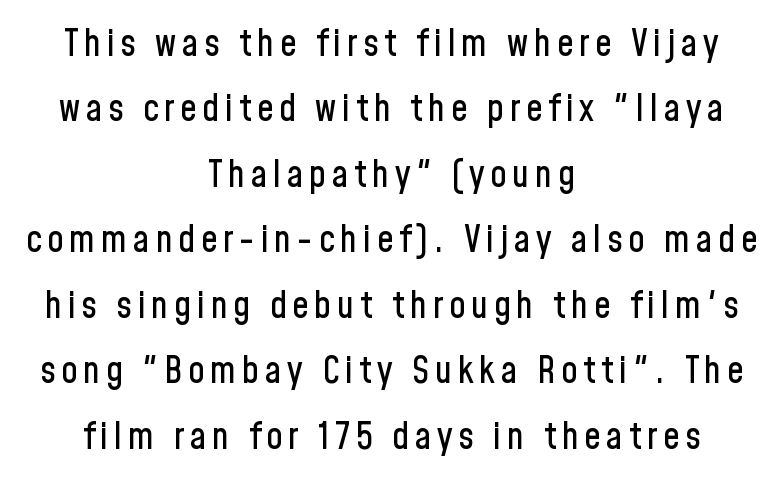
Q: Is the text italic (slanted)? A: No, it is upright.
Q: Is the typeface a serif or a sans-serif typeface? A: Sans-serif.
Q: Is the text underlined? A: No.
Q: How is the paragraph aligned? A: Centered.
Q: Width (condensed, normal, or wide)? A: Condensed.
Q: Stroke contrast? A: Low.
Q: x-height? A: Medium.
Q: Monospaced? A: No.
